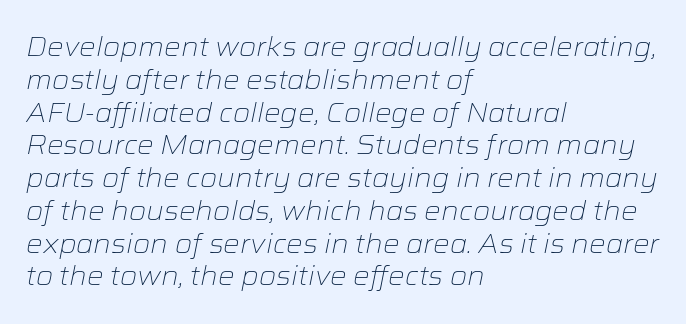
Would a proofreader flag this as italicized? Yes. Tracking value appears to be zero — textbook default spacing. The leading is moderate, giving the passage an even texture. These lines are set flush left with a ragged right edge.
